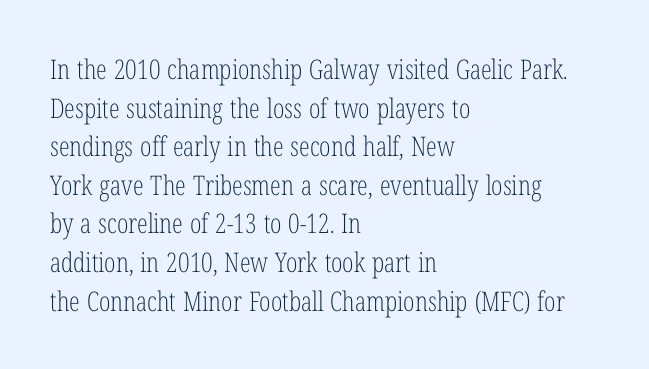
{"italic": "no", "bold": "no", "underline": "no", "align": "left", "line_spacing": "normal", "line_spacing_ratio": 1.43, "letter_spacing": "normal", "letter_spacing_em": 0.0, "glyph_px": 27}
